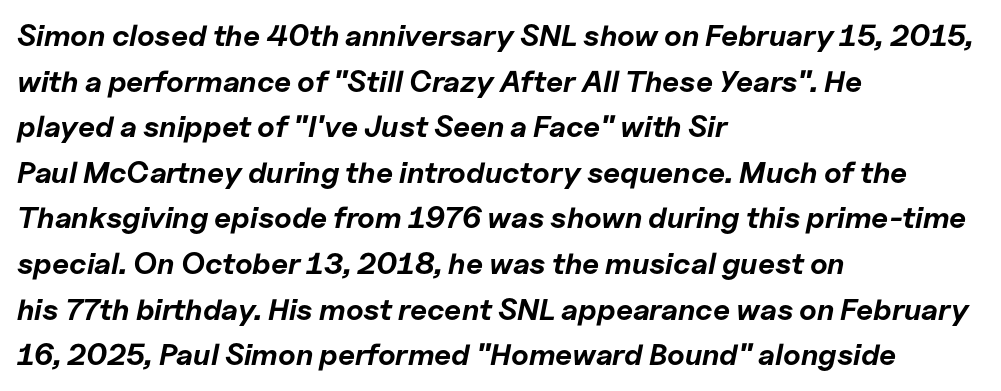
Q: Is the text bold? A: Yes.
Q: Is the text italic (slanted)? A: Yes, it leans right by about 11 degrees.
Q: Is the text underlined? A: No.
Q: How is the paragraph aligned? A: Left-aligned.
Q: Is the spacing between letters normal or unusually wide? A: Normal.
Q: Is the spacing between lines tight, normal or loose? A: Normal.
Q: Width (condensed, normal, or wide)? A: Normal.
Q: Stroke contrast? A: Low.
Q: x-height? A: Medium.
Q: Monospaced? A: No.
